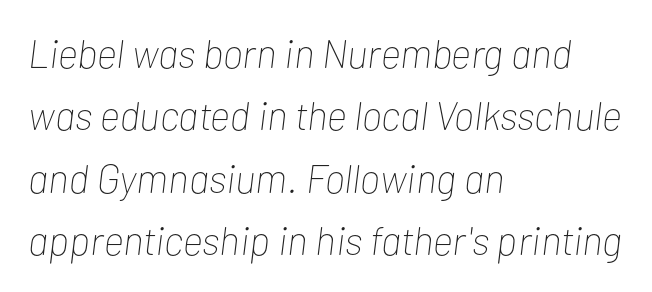
The rendering uses natural spacing where letterforms have individual widths. Is the type slanted? Yes — the strokes lean at a clear angle. The block of text has a typical density, with ordinary space between rows. Caption: face not bold, strokes unweighted.
